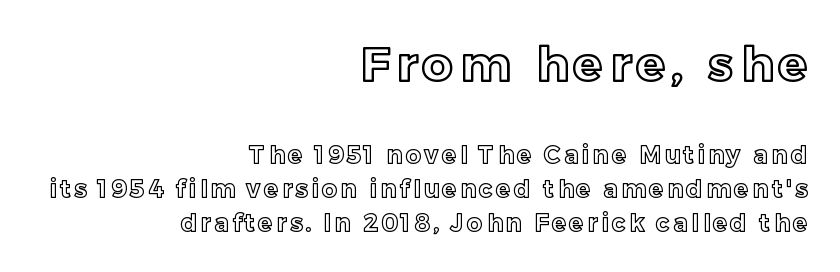
Q: Is the text italic (slanted)? A: No, it is upright.
Q: Is the text underlined? A: No.
Q: How is the paragraph aligned? A: Right-aligned.
Q: Is the spacing between lines tight, normal or loose? A: Normal.
Q: Which block of text is set in a larger size, the first (top) or the second (bottom)? A: The first (top) one.
Q: Width (condensed, normal, or wide)? A: Normal.
Q: x-height? A: Medium.
Q: Monospaced? A: No.
